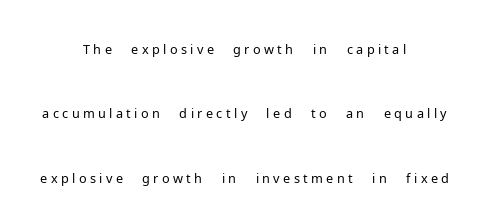
{"italic": "no", "bold": "no", "underline": "no", "align": "center", "line_spacing": "loose", "line_spacing_ratio": 2.48, "glyph_px": 26}
